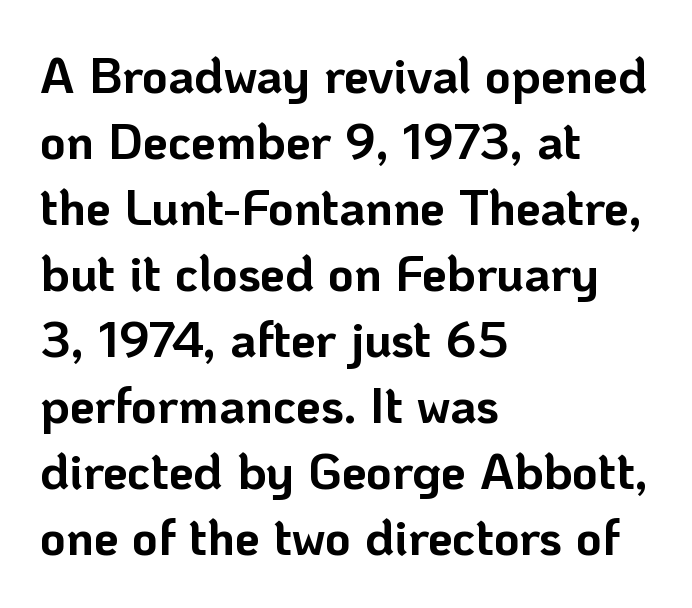
{"serif": "no", "italic": "no", "bold": "yes", "weight": "bold", "width": "normal", "stroke_contrast": "low", "x_height": "medium", "monospaced": "no", "underline": "no", "align": "left", "line_spacing": "normal", "line_spacing_ratio": 1.32, "letter_spacing": "normal", "letter_spacing_em": 0.0, "glyph_px": 50}
